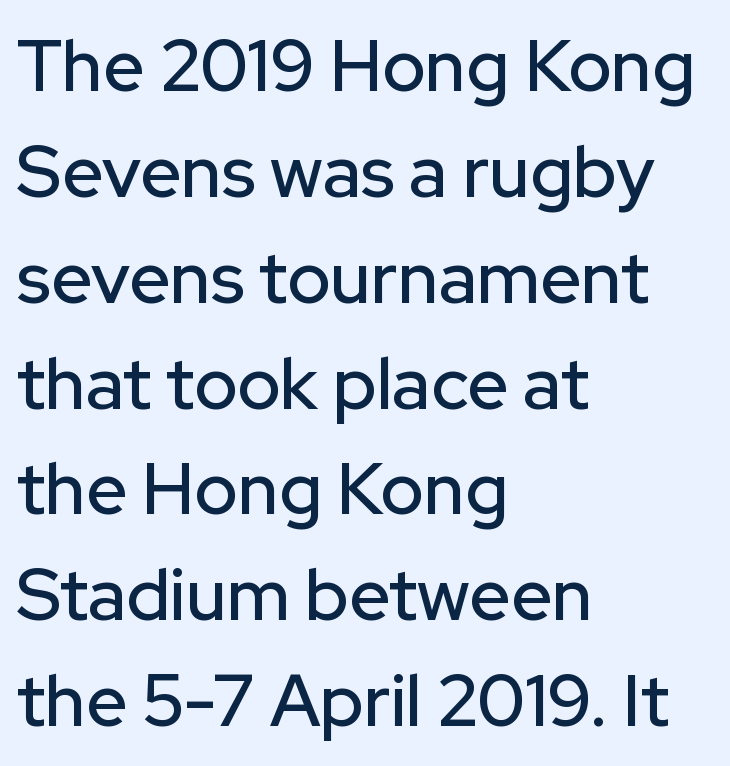
The image shows 72 px sans-serif type, upright; set left-aligned, normal line spacing (1.47x), normal letter spacing, not underlined; low stroke contrast and a medium x-height.
